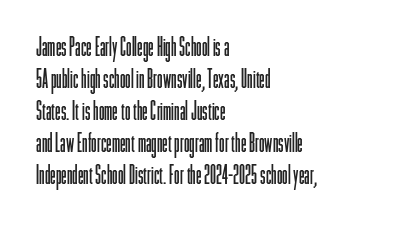
{"italic": "no", "bold": "no", "underline": "no", "align": "left", "line_spacing": "normal", "line_spacing_ratio": 1.28, "letter_spacing": "normal", "letter_spacing_em": 0.0, "glyph_px": 25}
